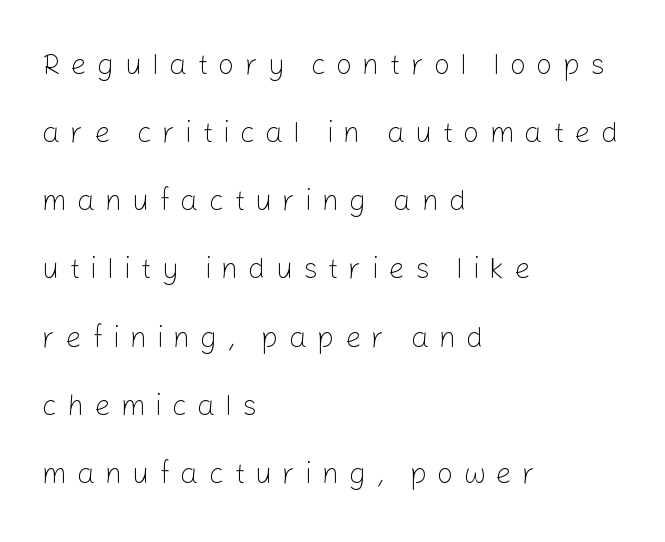
Letters have the restrained weight of plain body copy at most. Tracking here is generous; glyphs stand well apart from one another. The letters stand straight up with perfectly vertical stems. Here the designer chose a conventional face with non-uniform glyph widths. The rag falls on the right side of this text block. Underlining? Definitely not there.
